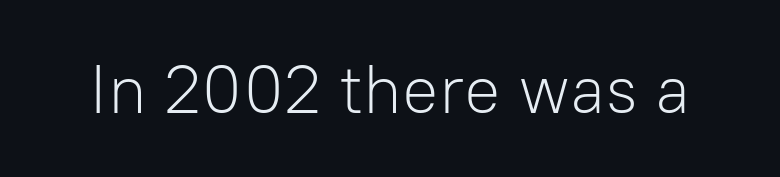
What stands out about the letter spacing? Nothing — it is the standard amount. You could not count columns in this text — the font is proportionally spaced. Stroke thickness stays within the range of a standard reading face or lighter. Unlike italic type, these characters show no tilt at all. This rendering features lettering with no underline. I'd call this a sans setting — the letters go barefoot.
